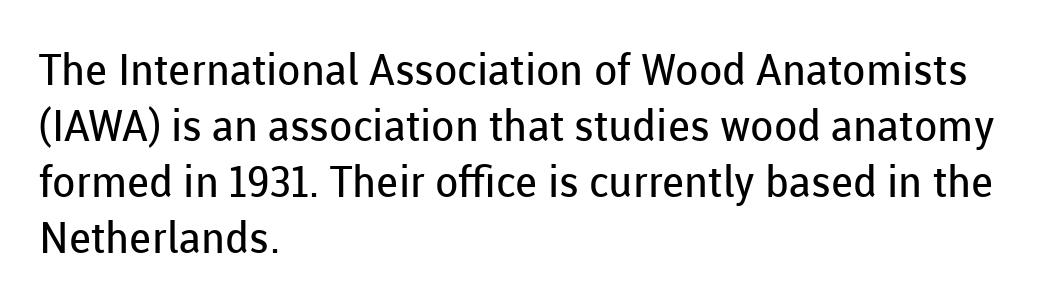
The words here are not underlined. A typesetter would mark this as roman, not italic. The letters sit at their default tracking, neither squeezed nor spread. Typeset ragged right — the left edge is the straight one. The letters advance in unequal steps, a hallmark of proportional type. Font category for this specimen: sans-serif.
